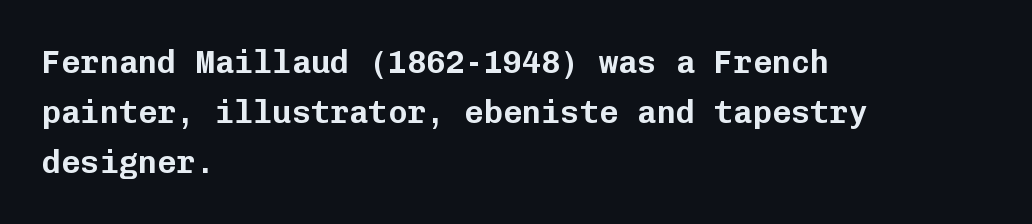
{"serif": "no", "italic": "no", "width": "normal", "stroke_contrast": "low", "x_height": "medium", "monospaced": "yes", "underline": "no", "align": "left", "line_spacing": "normal", "line_spacing_ratio": 1.57, "letter_spacing": "normal", "letter_spacing_em": 0.0, "glyph_px": 32}
